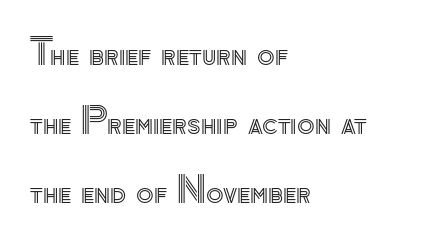
The image shows 36 px text type, upright; set left-aligned, loose line spacing (1.92x), normal letter spacing, not underlined; a small x-height.
